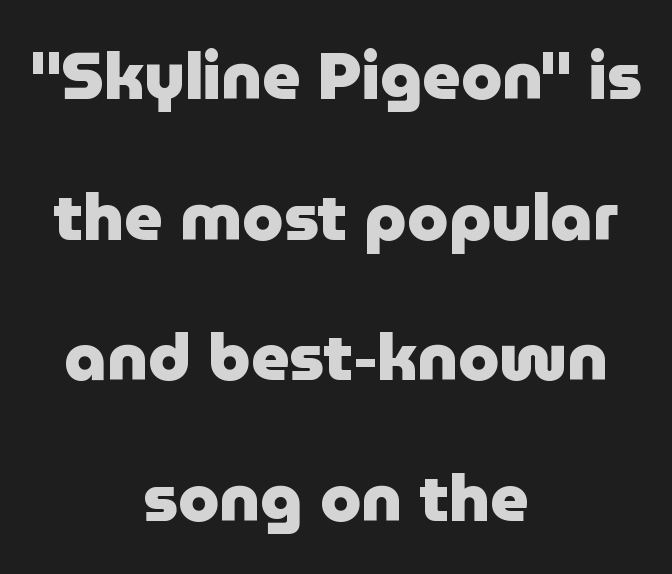
The image shows 66 px heavy sans-serif type, upright; set centered, loose line spacing (2.13x), normal letter spacing, not underlined; low stroke contrast and a medium x-height.
